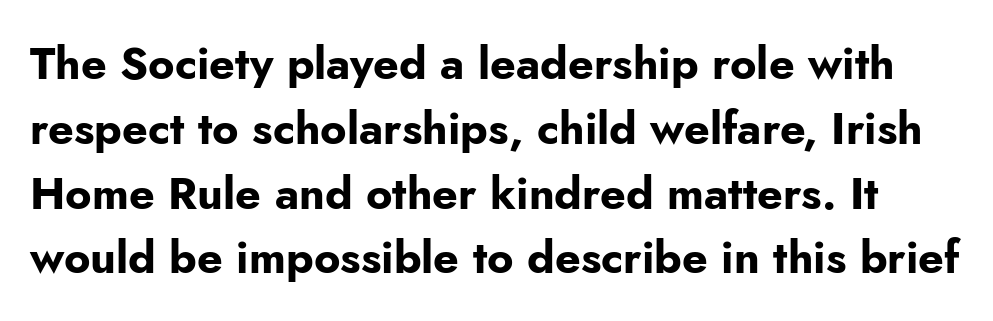
Type style note: lacks serifs. Heft: maximum for text — a bold. The letters sit at their default tracking, neither squeezed nor spread. The block of text has a typical density, with ordinary space between rows. The letters advance in unequal steps, a hallmark of proportional type. Tall strokes in this sample are plumb rather than angled.
